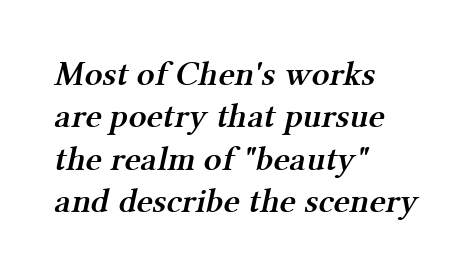
{"serif": "yes", "bold": "semi", "weight": "semibold", "width": "normal", "stroke_contrast": "medium", "x_height": "medium", "monospaced": "no", "underline": "no", "align": "left", "line_spacing_ratio": 1.21, "letter_spacing": "normal", "letter_spacing_em": 0.0, "glyph_px": 35}
